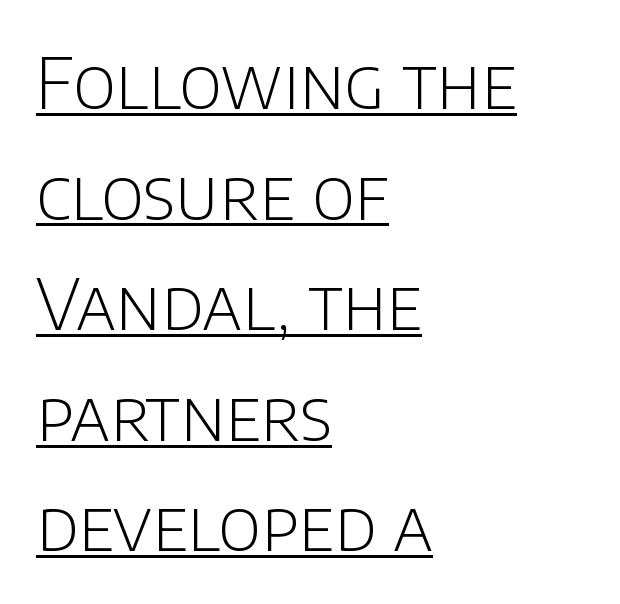
{"serif": "no", "italic": "no", "bold": "no", "weight": "light", "width": "normal", "stroke_contrast": "low", "x_height": "large", "monospaced": "no", "underline": "yes", "align": "left", "line_spacing": "normal", "line_spacing_ratio": 1.58, "letter_spacing": "normal", "letter_spacing_em": 0.0, "glyph_px": 70}
